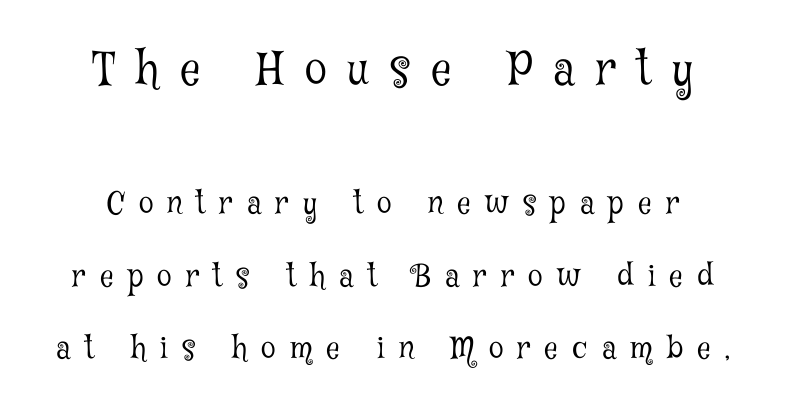
{"serif": "yes", "italic": "no", "bold": "no", "weight": "light", "width": "condensed", "stroke_contrast": "low", "x_height": "medium", "monospaced": "no", "underline": "no", "align": "center", "line_spacing": "loose", "line_spacing_ratio": 2.41, "letter_spacing": "wide", "letter_spacing_em": 0.47, "larger_block": "first", "size_ratio": 1.5, "glyph_px": 45}
